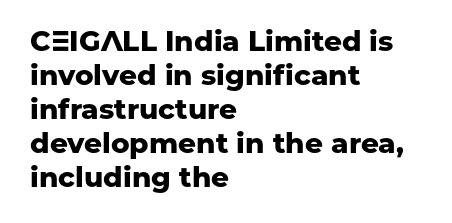
The image shows 28 px heavy sans-serif type, upright; set left-aligned, line spacing 1.21x, normal letter spacing, not underlined; low stroke contrast and a medium x-height.
